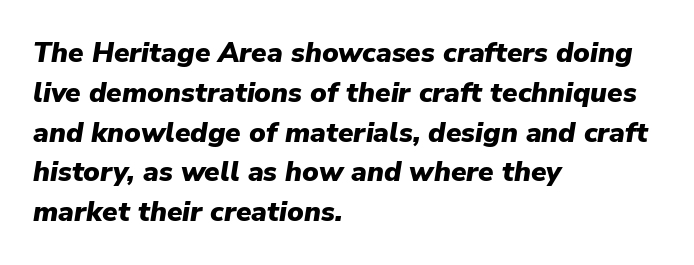
Q: Is the text bold? A: Yes.
Q: Is the text italic (slanted)? A: Yes, it leans right by about 9 degrees.
Q: Is the text underlined? A: No.
Q: How is the paragraph aligned? A: Left-aligned.
Q: Is the spacing between letters normal or unusually wide? A: Normal.
Q: Is the spacing between lines tight, normal or loose? A: Normal.
Q: Width (condensed, normal, or wide)? A: Normal.
Q: Stroke contrast? A: Low.
Q: x-height? A: Medium.
Q: Monospaced? A: No.
